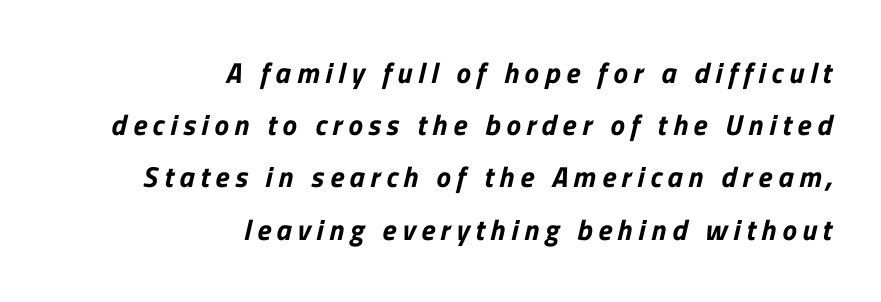
Q: Is the typeface a serif or a sans-serif typeface? A: Sans-serif.
Q: Is the text underlined? A: No.
Q: How is the paragraph aligned? A: Right-aligned.
Q: Is the spacing between letters normal or unusually wide? A: Unusually wide.
Q: Width (condensed, normal, or wide)? A: Normal.
Q: Stroke contrast? A: Low.
Q: x-height? A: Medium.
Q: Monospaced? A: No.
